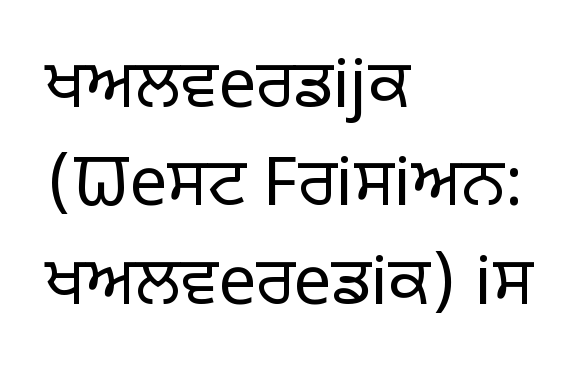
Regarding serifs, this sample does without them. This sample has the flowing, uneven cadence of proportional lettering. The text block is weighted toward the left margin, trailing off unevenly rightward. Bold? No — there's no thickening of the strokes.
